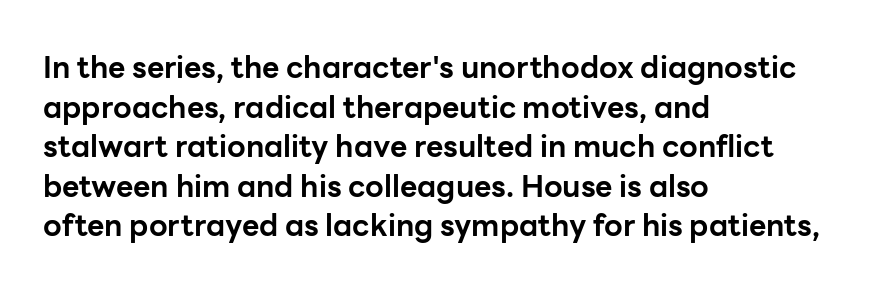
Plenty of ink on the page — the face is bold. The letters stand straight up with perfectly vertical stems. The letters carry no serifs — their stems end cleanly without finishing strokes. Is the letter spacing exaggerated? No — it looks like the ordinary default. Line spacing here is normal.
